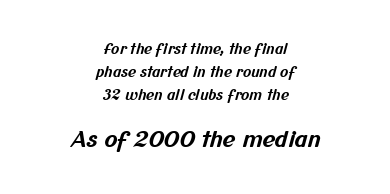
Q: Is the text bold? A: Yes.
Q: Is the text underlined? A: No.
Q: How is the paragraph aligned? A: Centered.
Q: Is the spacing between letters normal or unusually wide? A: Normal.
Q: Is the spacing between lines tight, normal or loose? A: Normal.
Q: Which block of text is set in a larger size, the first (top) or the second (bottom)? A: The second (bottom) one.
